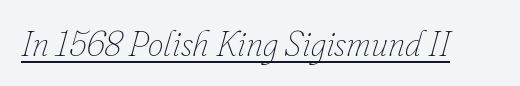
Students, note that the glyphs here touch the page at normal intervals. The typesetter has applied underlining to the passage shown. The font sits on the lighter half of the weight spectrum, regular included. The face used here has a pronounced slope to its letters.
